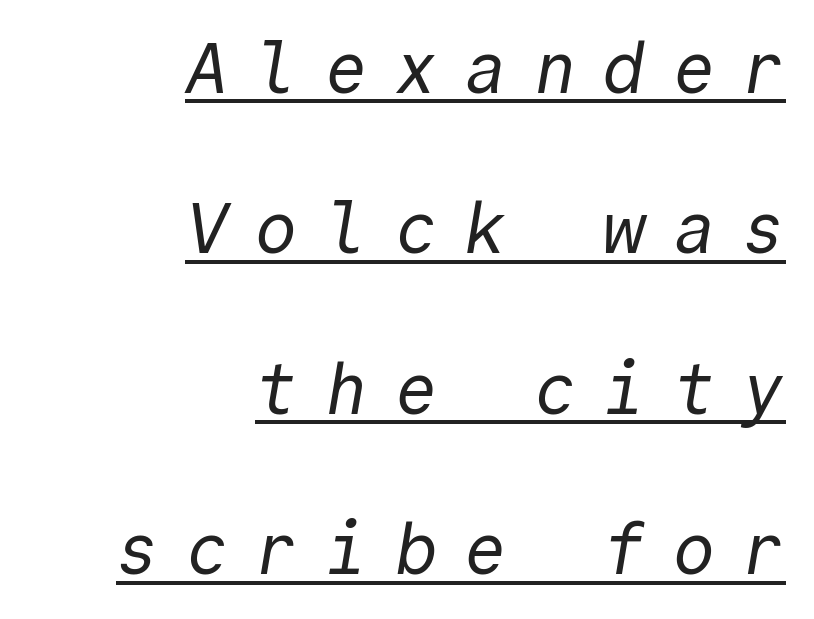
{"serif": "no", "bold": "no", "weight": "regular", "width": "normal", "x_height": "medium", "monospaced": "yes", "underline": "yes", "align": "right", "line_spacing": "loose", "line_spacing_ratio": 2.26, "letter_spacing": "wide", "letter_spacing_em": 0.38, "glyph_px": 71}
